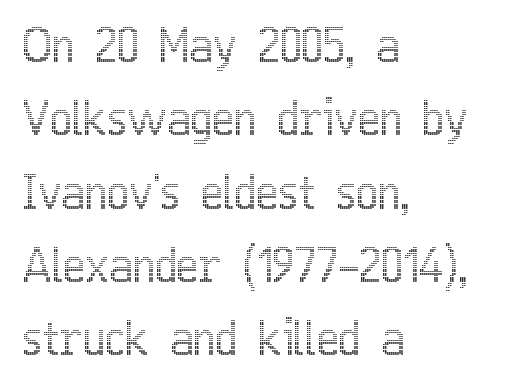
Q: Is the text italic (slanted)? A: No, it is upright.
Q: Is the text underlined? A: No.
Q: How is the paragraph aligned? A: Left-aligned.
Q: Is the spacing between letters normal or unusually wide? A: Normal.
Q: Is the spacing between lines tight, normal or loose? A: Normal.
Q: Width (condensed, normal, or wide)? A: Condensed.
Q: x-height? A: Medium.
Q: Monospaced? A: No.
